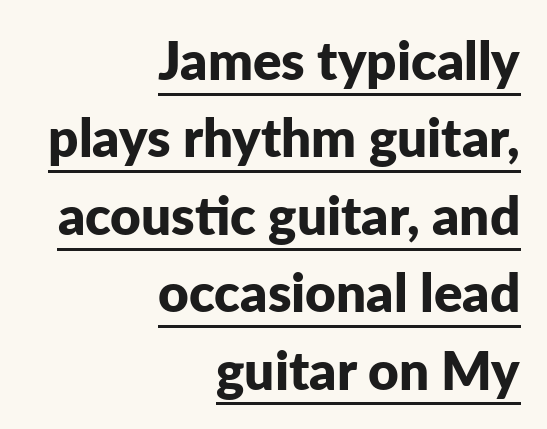
The image shows 53 px bold sans-serif type, upright; set right-aligned, normal line spacing (1.46x), normal letter spacing, underlined; low stroke contrast and a medium x-height.
